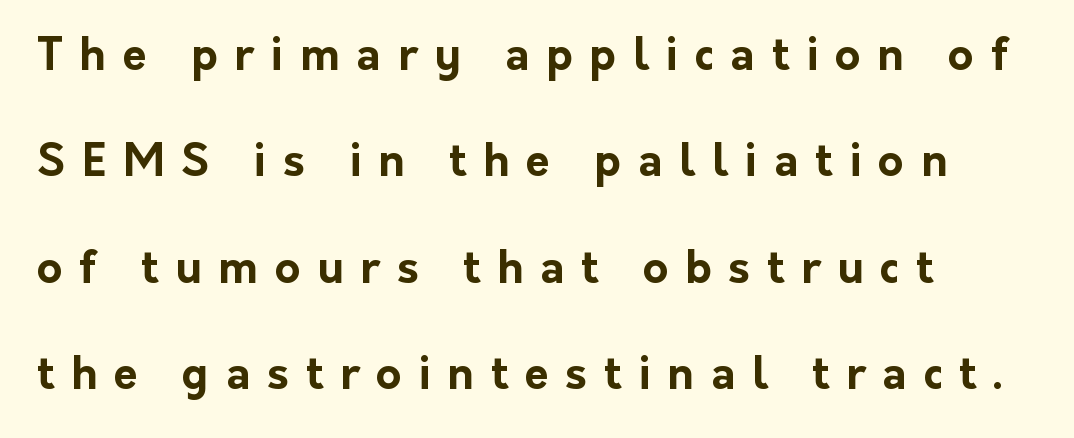
Q: Is the text bold? A: Yes.
Q: Is the text italic (slanted)? A: No, it is upright.
Q: Is the typeface a serif or a sans-serif typeface? A: Sans-serif.
Q: Is the text underlined? A: No.
Q: How is the paragraph aligned? A: Left-aligned.
Q: Is the spacing between letters normal or unusually wide? A: Unusually wide.
Q: Is the spacing between lines tight, normal or loose? A: Loose.
Q: Width (condensed, normal, or wide)? A: Normal.
Q: Stroke contrast? A: Low.
Q: x-height? A: Medium.
Q: Monospaced? A: No.
